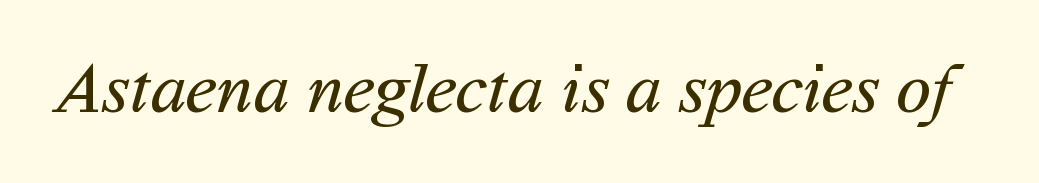
{"serif": "no", "bold": "no", "weight": "regular", "width": "normal", "stroke_contrast": "medium", "x_height": "medium", "monospaced": "no", "underline": "no", "letter_spacing": "normal", "letter_spacing_em": 0.0, "glyph_px": 72}
